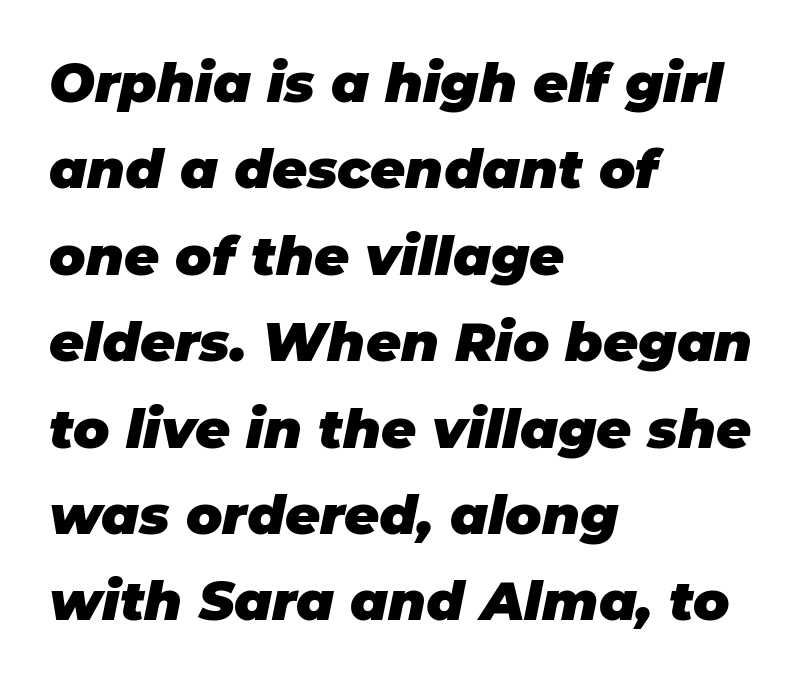
The image shows 54 px heavy type, italic (leaning right); set left-aligned, normal line spacing (1.6x), normal letter spacing, not underlined; low stroke contrast and a large x-height.
